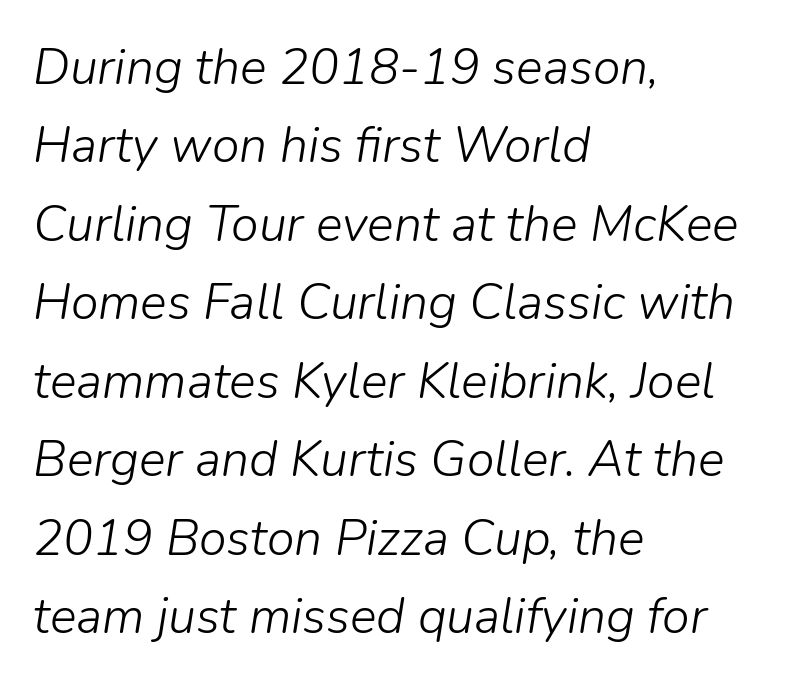
Honestly, there is no underline to notice here at all. Counters stay open thanks to moderate or lighter strokes. This sample has the flowing, uneven cadence of proportional lettering. Between one letter and the next there's only the usual sliver of space.
